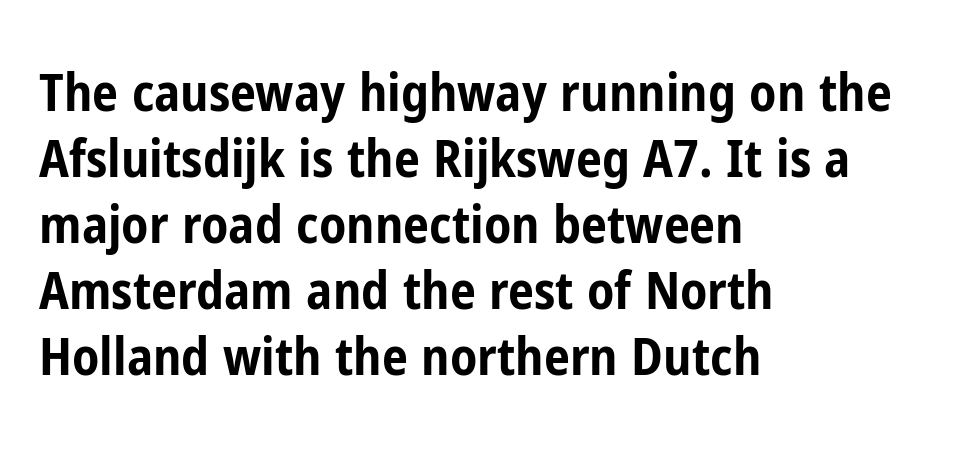
The image shows 52 px bold, condensed sans-serif type, upright; set left-aligned, normal line spacing (1.27x), normal letter spacing, not underlined; low stroke contrast and a medium x-height.
